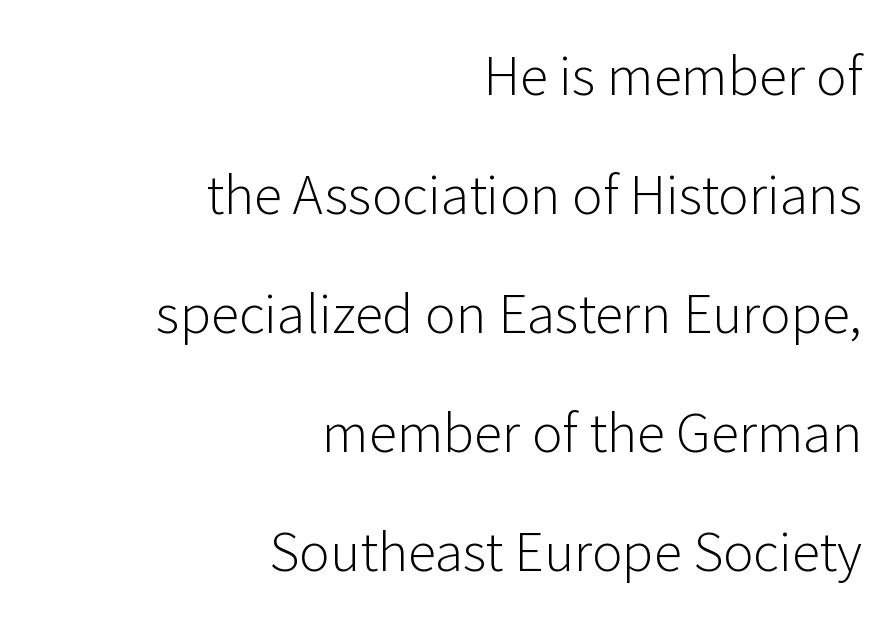
Q: Is the text bold? A: No.
Q: Is the text italic (slanted)? A: No, it is upright.
Q: Is the typeface a serif or a sans-serif typeface? A: Sans-serif.
Q: Is the text underlined? A: No.
Q: How is the paragraph aligned? A: Right-aligned.
Q: Is the spacing between letters normal or unusually wide? A: Normal.
Q: Is the spacing between lines tight, normal or loose? A: Loose.
Q: Width (condensed, normal, or wide)? A: Normal.
Q: Stroke contrast? A: Low.
Q: x-height? A: Medium.
Q: Monospaced? A: No.
